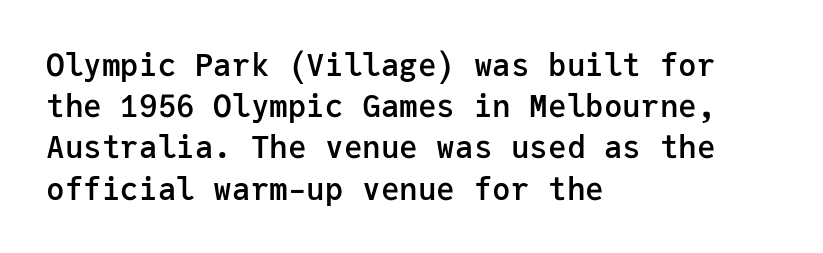
Honestly, the letter spacing is just normal — you wouldn't notice it. Posture: vertical. The space directly below the letters is spotless. A typesetter would call this monospace, since all characters share one set width.
